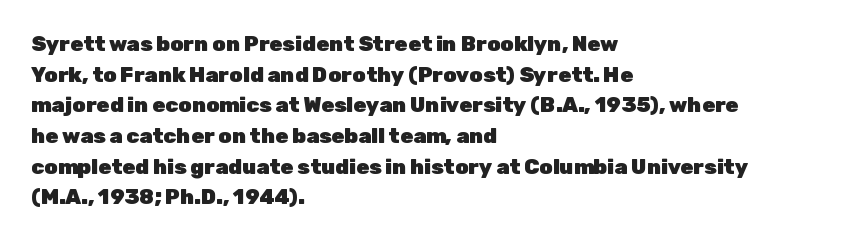
The image shows 21 px bold type, upright; set left-aligned, normal line spacing (1.46x), normal letter spacing, not underlined.
